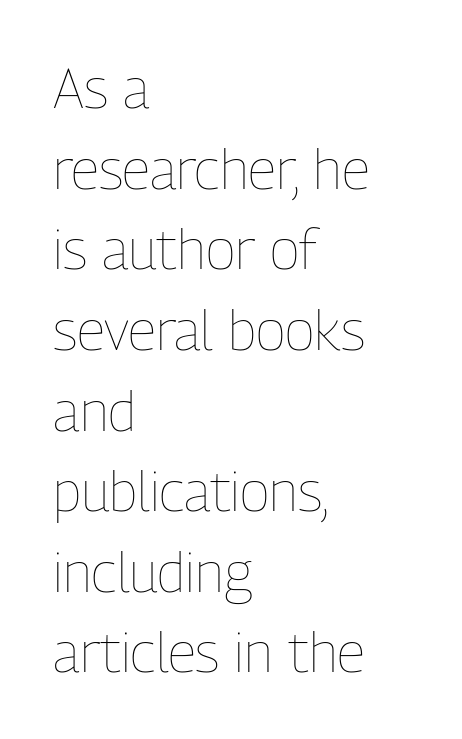
Compared with typical body copy, the letter spacing here is the same. Decoration check: the copy has no underline. Think of a printed novel: that variable character pitch is what you see here. Nope, not italic — everything's standing straight. If you measured baseline to baseline, you'd find a middling distance.
